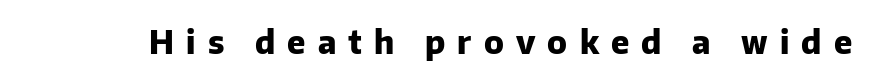
{"serif": "no", "italic": "no", "bold": "yes", "weight": "heavy", "width": "normal", "stroke_contrast": "low", "x_height": "medium", "monospaced": "no", "underline": "no", "letter_spacing": "wide", "letter_spacing_em": 0.38, "glyph_px": 32}
